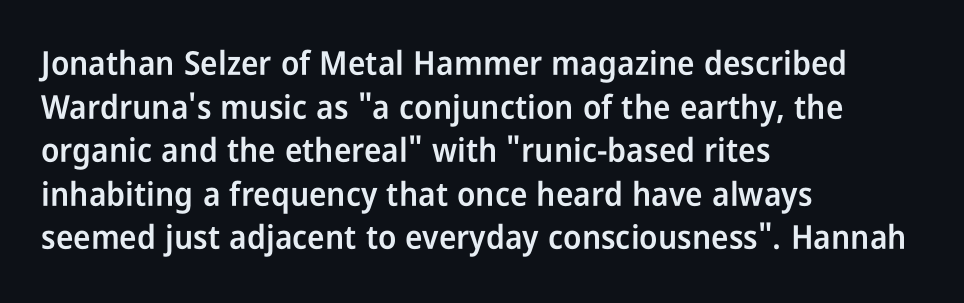
Note the varied advance widths — an 'i' is clearly narrower than an 'm'. You could call the tracking neutral — neither tight nor loose. Stroke terminals: plain, sans-serif. Moderately thickened strokes mark this as semibold type. The axis of the letterforms is exactly vertical. Horizontal bands of white between lines are of average thickness.
